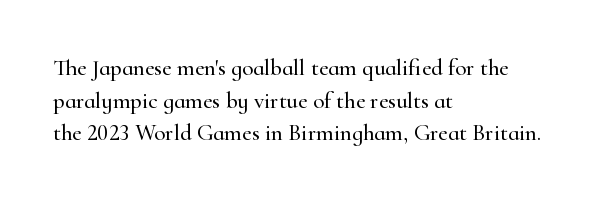
All the whitespace from short lines collects on the right. Standard letterfit; no display-style spreading of the glyphs. The area under the type is left untouched. Characters remain perfectly vertical along every line. If you measured baseline to baseline, you'd find a middling distance.
